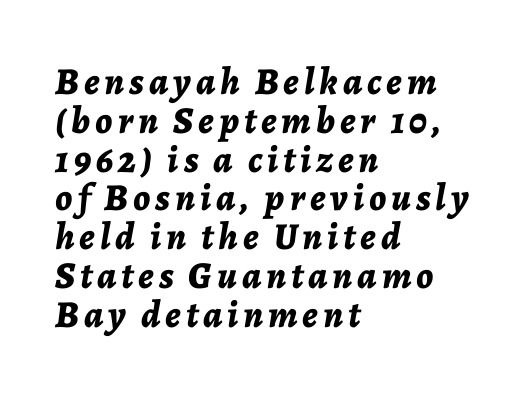
The image shows 38 px bold type, italic (leaning right); set left-aligned, tight line spacing (1.02x), not underlined; low stroke contrast and a medium x-height.
